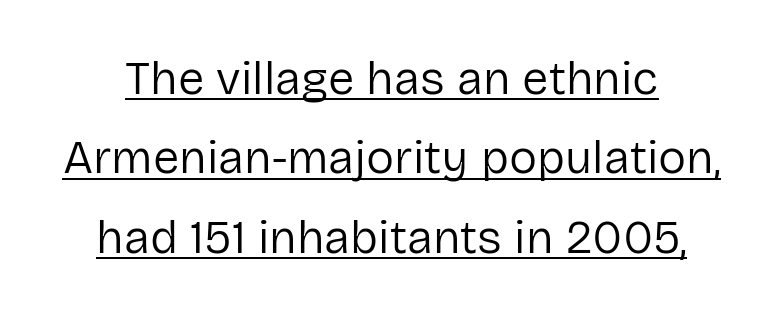
{"serif": "no", "italic": "no", "bold": "no", "weight": "regular", "width": "normal", "stroke_contrast": "low", "x_height": "medium", "monospaced": "no", "underline": "yes", "line_spacing": "normal", "line_spacing_ratio": 1.69, "letter_spacing": "normal", "letter_spacing_em": 0.0, "glyph_px": 47}
